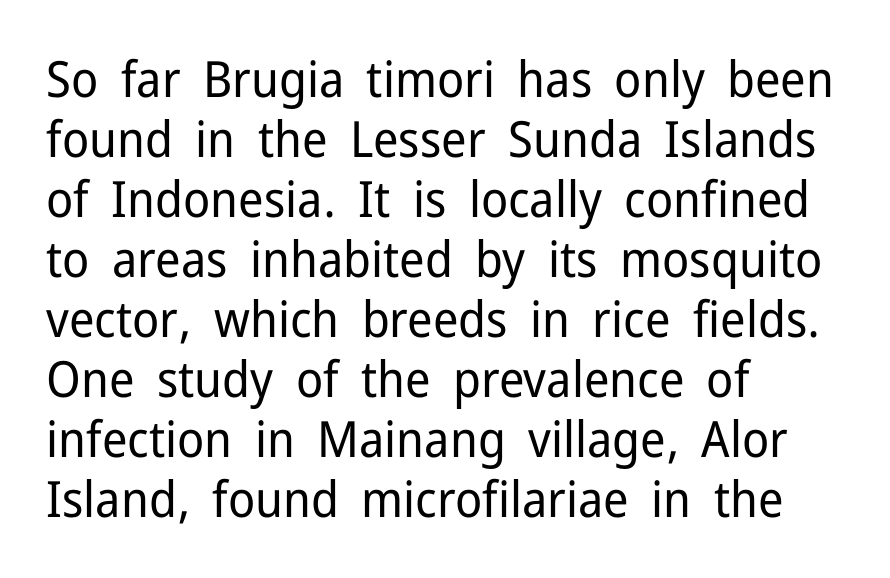
No italicization has been applied; the sample stays upright. No chunkiness to these letters — they're not bold. The letterforms sit shoulder to shoulder at normal distance. This is sans-serif lettering, the kind often seen on screens and signage.
